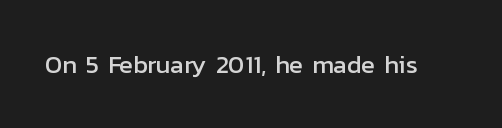
{"italic": "no", "underline": "no", "letter_spacing": "normal", "letter_spacing_em": 0.0, "glyph_px": 25}
